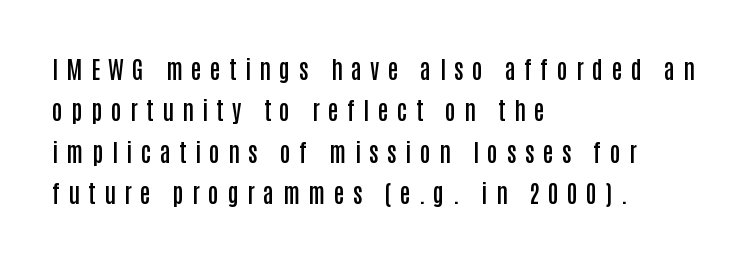
Q: Is the text bold? A: Semi-bold.
Q: Is the text italic (slanted)? A: No, it is upright.
Q: Is the text underlined? A: No.
Q: How is the paragraph aligned? A: Left-aligned.
Q: Is the spacing between letters normal or unusually wide? A: Unusually wide.
